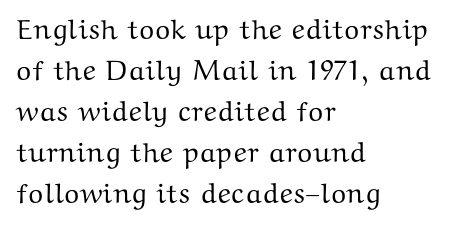
Q: Is the text italic (slanted)? A: No, it is upright.
Q: Is the typeface a serif or a sans-serif typeface? A: Serif.
Q: Is the text underlined? A: No.
Q: How is the paragraph aligned? A: Left-aligned.
Q: Is the spacing between letters normal or unusually wide? A: Normal.
Q: Is the spacing between lines tight, normal or loose? A: Normal.
Q: Width (condensed, normal, or wide)? A: Wide.
Q: Stroke contrast? A: Medium.
Q: x-height? A: Medium.
Q: Monospaced? A: No.
